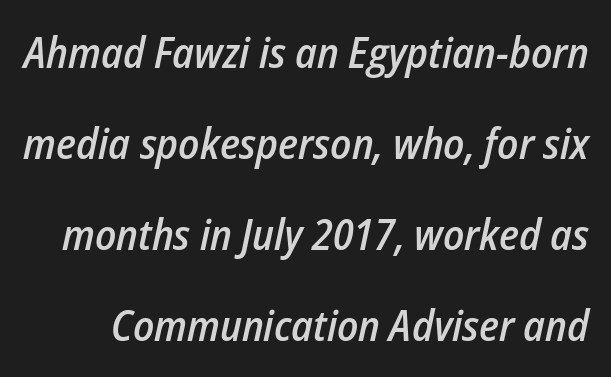
{"italic": "yes", "lean": "right", "slant_degrees": 12, "bold": "semi", "weight": "semibold", "width": "condensed", "stroke_contrast": "low", "x_height": "medium", "monospaced": "no", "underline": "no", "line_spacing": "loose", "line_spacing_ratio": 2.12, "letter_spacing": "normal", "letter_spacing_em": 0.0, "glyph_px": 43}
